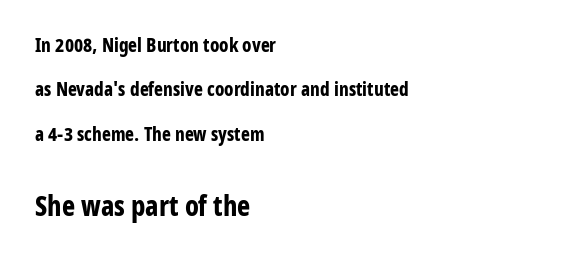
The image shows 28 px bold, condensed sans-serif type, upright; set left-aligned, loose line spacing (2.34x), normal letter spacing, not underlined; the second (bottom) block is 1.47x larger; low stroke contrast and a medium x-height.
